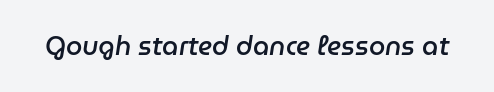
The image shows 26 px text type, italic (leaning right); set normal letter spacing, not underlined.
